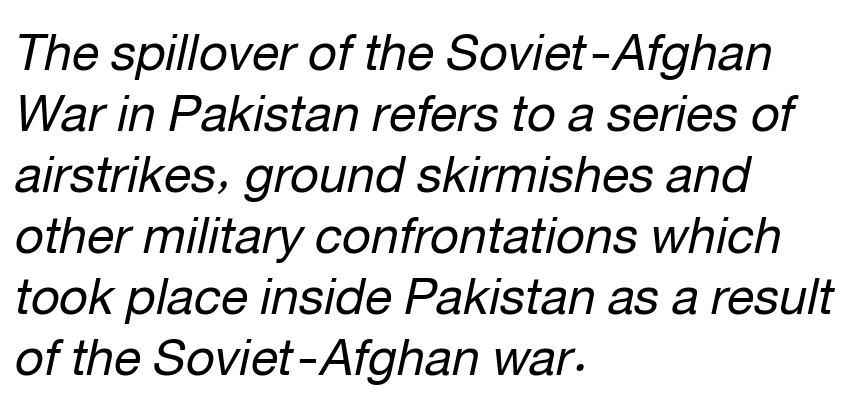
{"italic": "yes", "lean": "right", "slant_degrees": 12, "bold": "no", "weight": "regular", "width": "normal", "stroke_contrast": "low", "x_height": "medium", "monospaced": "no", "underline": "no", "align": "left", "line_spacing_ratio": 1.22, "letter_spacing": "normal", "letter_spacing_em": 0.0, "glyph_px": 50}
